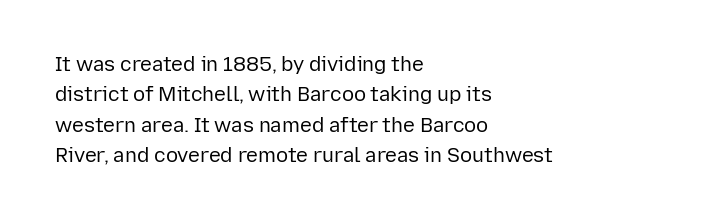
{"italic": "no", "bold": "no", "underline": "no", "align": "left", "line_spacing": "normal", "line_spacing_ratio": 1.52, "letter_spacing": "normal", "letter_spacing_em": 0.0, "glyph_px": 20}
